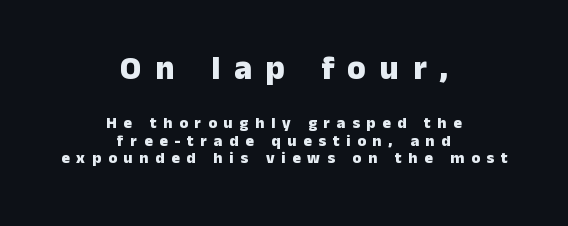
{"serif": "no", "italic": "no", "bold": "yes", "weight": "heavy", "width": "normal", "stroke_contrast": "low", "x_height": "medium", "monospaced": "no", "underline": "no", "align": "center", "line_spacing": "tight", "line_spacing_ratio": 1.09, "letter_spacing": "wide", "letter_spacing_em": 0.42, "larger_block": "first", "size_ratio": 2.06, "glyph_px": 33}
